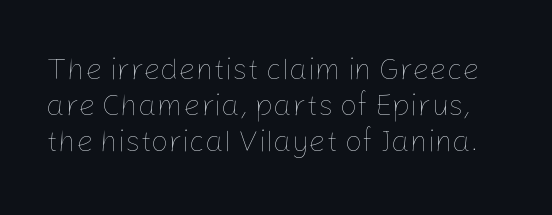
The image shows 30 px thin type, upright; set line spacing 1.2x, normal letter spacing, not underlined; low stroke contrast and a medium x-height.
